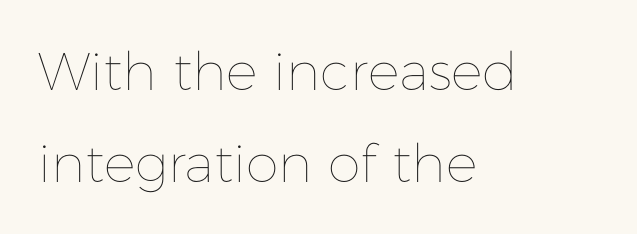
{"italic": "no", "bold": "no", "weight": "thin", "width": "normal", "stroke_contrast": "low", "x_height": "medium", "monospaced": "no", "underline": "no", "align": "left", "line_spacing_ratio": 1.73, "letter_spacing": "normal", "letter_spacing_em": 0.0, "glyph_px": 53}
